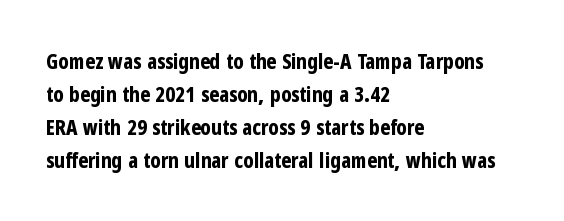
{"italic": "no", "bold": "yes", "underline": "no", "align": "left", "line_spacing": "normal", "line_spacing_ratio": 1.57, "letter_spacing": "normal", "letter_spacing_em": 0.0, "glyph_px": 21}
